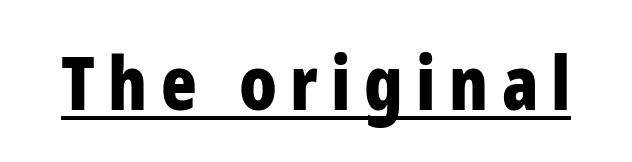
{"serif": "no", "italic": "no", "bold": "yes", "weight": "bold", "width": "condensed", "stroke_contrast": "low", "x_height": "medium", "monospaced": "no", "underline": "yes", "glyph_px": 74}
